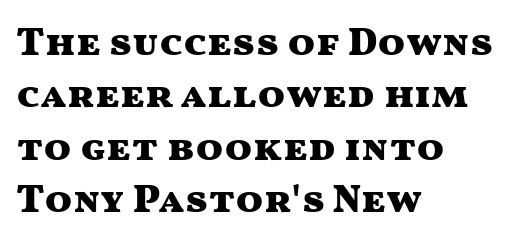
The image shows 40 px heavy, wide sans-serif type, upright; set left-aligned, normal line spacing (1.31x), normal letter spacing, not underlined; medium stroke contrast and a medium x-height.
